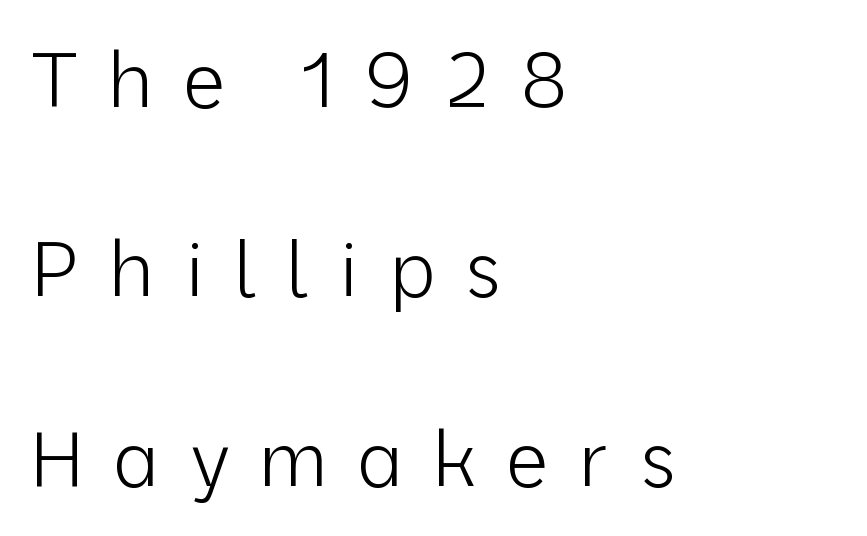
Q: Is the text bold? A: No.
Q: Is the text italic (slanted)? A: No, it is upright.
Q: Is the typeface a serif or a sans-serif typeface? A: Sans-serif.
Q: Is the text underlined? A: No.
Q: How is the paragraph aligned? A: Left-aligned.
Q: Is the spacing between letters normal or unusually wide? A: Unusually wide.
Q: Is the spacing between lines tight, normal or loose? A: Loose.
Q: Width (condensed, normal, or wide)? A: Normal.
Q: Stroke contrast? A: Low.
Q: x-height? A: Medium.
Q: Monospaced? A: No.
